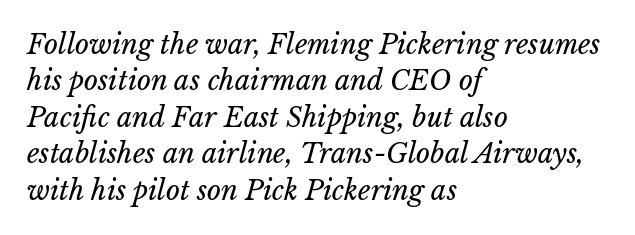
{"italic": "yes", "lean": "right", "slant_degrees": 15, "bold": "no", "underline": "no", "align": "left", "line_spacing": "normal", "line_spacing_ratio": 1.35, "letter_spacing": "normal", "letter_spacing_em": 0.0, "glyph_px": 27}
